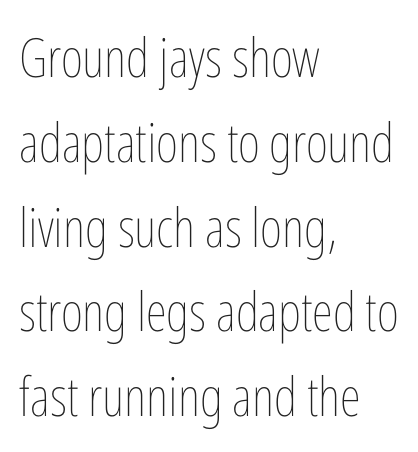
Q: Is the text bold? A: No.
Q: Is the text italic (slanted)? A: No, it is upright.
Q: Is the text underlined? A: No.
Q: How is the paragraph aligned? A: Left-aligned.
Q: Is the spacing between letters normal or unusually wide? A: Normal.
Q: Is the spacing between lines tight, normal or loose? A: Normal.
Q: Width (condensed, normal, or wide)? A: Condensed.
Q: Stroke contrast? A: Low.
Q: x-height? A: Medium.
Q: Monospaced? A: No.
